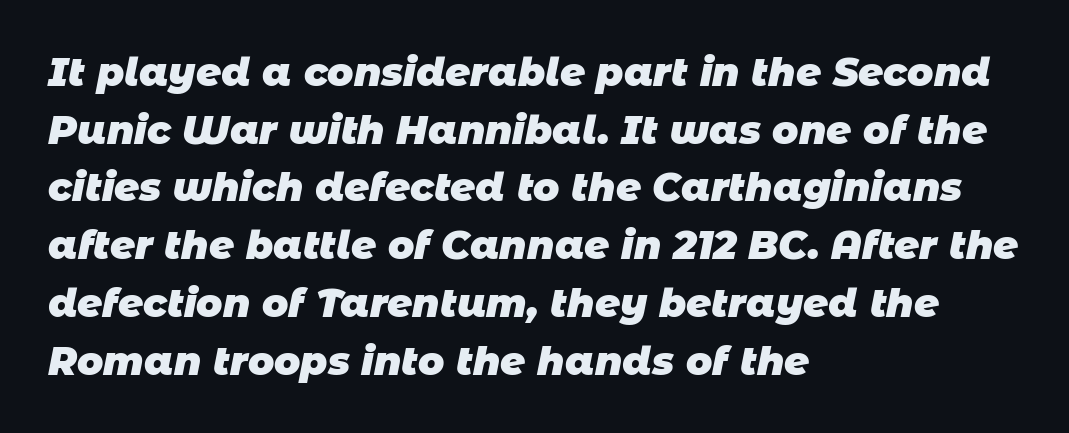
Q: Is the text bold? A: Yes.
Q: Is the typeface a serif or a sans-serif typeface? A: Sans-serif.
Q: Is the text underlined? A: No.
Q: How is the paragraph aligned? A: Left-aligned.
Q: Is the spacing between letters normal or unusually wide? A: Normal.
Q: Is the spacing between lines tight, normal or loose? A: Normal.
Q: Width (condensed, normal, or wide)? A: Normal.
Q: Stroke contrast? A: Low.
Q: x-height? A: Large.
Q: Monospaced? A: No.
